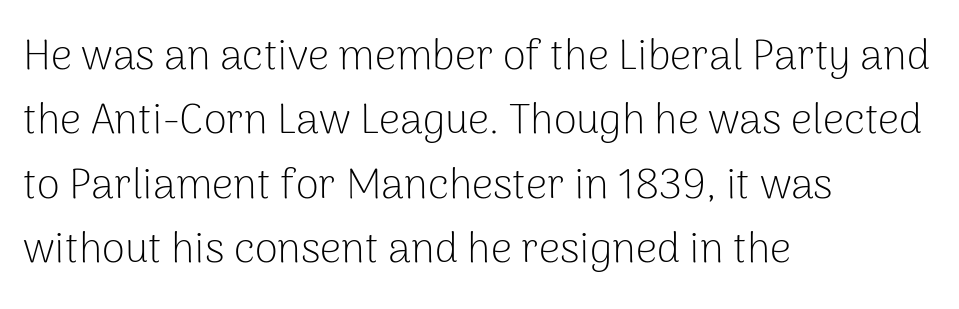
Tracking here is standard; glyphs follow each other at the usual distance. Style check: upright. Is there much room between lines? A standard amount, neither cramped nor airy. I'd call this a sans setting — the letters go barefoot. Varying glyph widths throughout — classic text-font behaviour. Is the type heavy? It reads as light-to-regular instead.
